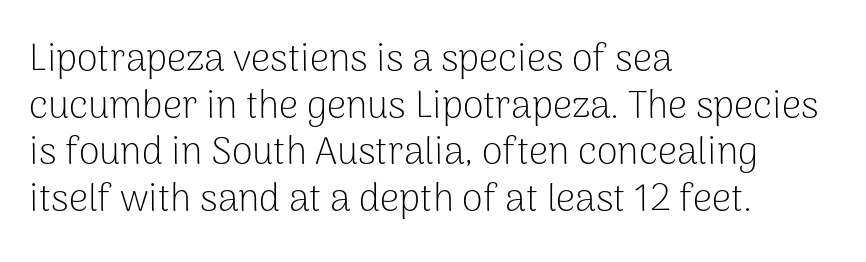
Q: Is the text bold? A: No.
Q: Is the text italic (slanted)? A: No, it is upright.
Q: Is the typeface a serif or a sans-serif typeface? A: Sans-serif.
Q: Is the text underlined? A: No.
Q: How is the paragraph aligned? A: Left-aligned.
Q: Is the spacing between letters normal or unusually wide? A: Normal.
Q: Width (condensed, normal, or wide)? A: Normal.
Q: Stroke contrast? A: Low.
Q: x-height? A: Medium.
Q: Monospaced? A: No.
